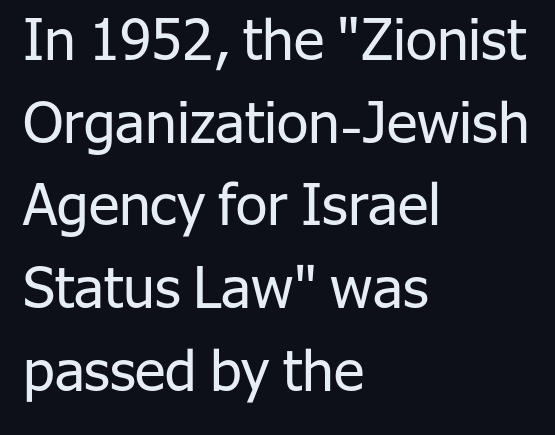
Q: Is the text bold? A: No.
Q: Is the text italic (slanted)? A: No, it is upright.
Q: Is the typeface a serif or a sans-serif typeface? A: Sans-serif.
Q: Is the text underlined? A: No.
Q: How is the paragraph aligned? A: Left-aligned.
Q: Is the spacing between letters normal or unusually wide? A: Normal.
Q: Is the spacing between lines tight, normal or loose? A: Normal.
Q: Width (condensed, normal, or wide)? A: Normal.
Q: Stroke contrast? A: Low.
Q: x-height? A: Medium.
Q: Monospaced? A: No.
